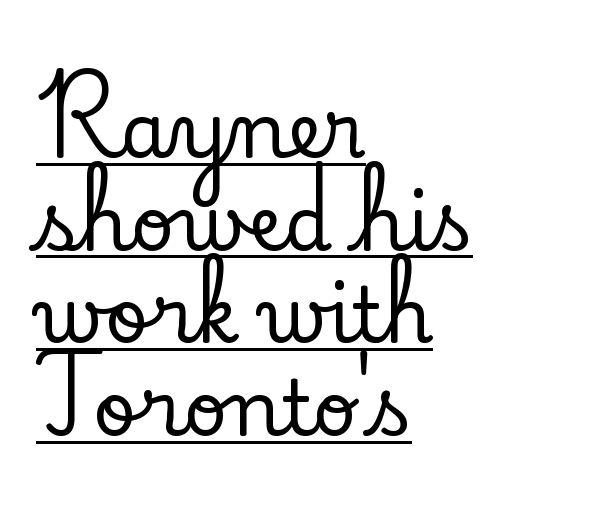
This sample uses an upright cut, with every glyph sitting square on the baseline. The glyphs are accompanied by a horizontal stroke just below them. Check where the strokes stop: tiny serifs finish them off. Default kerning and tracking; the words read as compact shapes.
